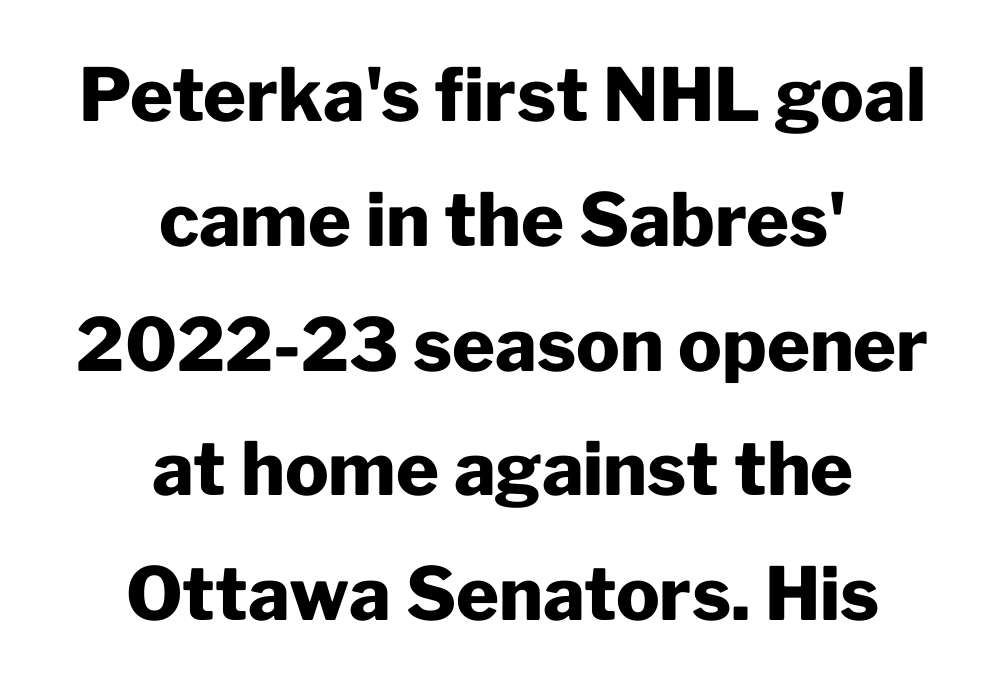
The image shows 73 px heavy sans-serif type, upright; set centered, line spacing 1.71x, normal letter spacing, not underlined; low stroke contrast and a medium x-height.
